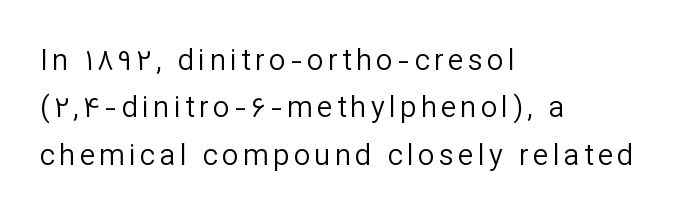
Q: Is the text bold? A: No.
Q: Is the text italic (slanted)? A: No, it is upright.
Q: Is the typeface a serif or a sans-serif typeface? A: Sans-serif.
Q: Is the text underlined? A: No.
Q: How is the paragraph aligned? A: Left-aligned.
Q: Is the spacing between lines tight, normal or loose? A: Normal.
Q: Width (condensed, normal, or wide)? A: Normal.
Q: Stroke contrast? A: Low.
Q: x-height? A: Medium.
Q: Monospaced? A: No.
